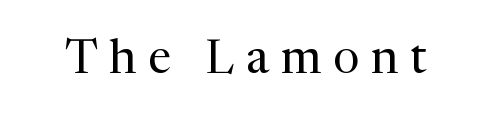
The rendering shows small feet on the letterforms — a serif design. Quick note: underline off. If you drew a line through each stem, it would be perfectly vertical. Tracking value appears strongly positive — letters spread wide. Looks like regular typesetting: each glyph gets only the width it needs. Heft: none added — not bold.
